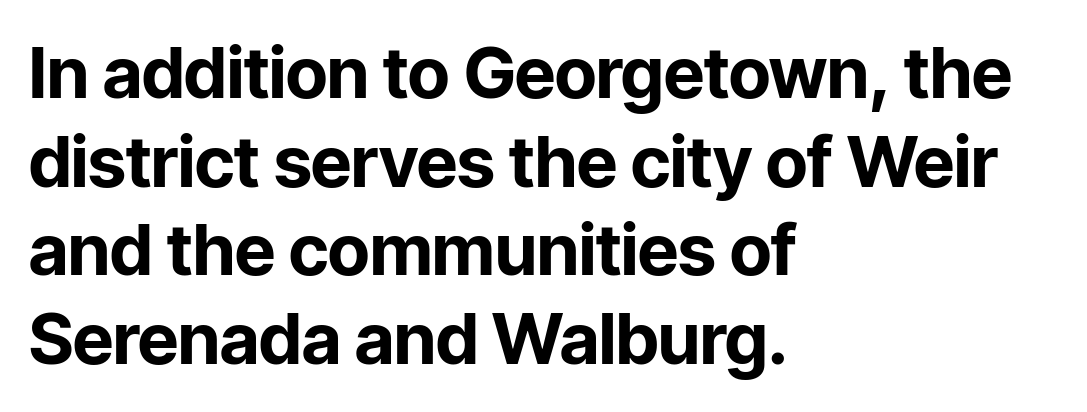
{"serif": "no", "italic": "no", "bold": "yes", "weight": "bold", "width": "normal", "stroke_contrast": "low", "x_height": "medium", "monospaced": "no", "underline": "no", "align": "left", "line_spacing": "normal", "line_spacing_ratio": 1.25, "letter_spacing": "normal", "letter_spacing_em": 0.0, "glyph_px": 71}
